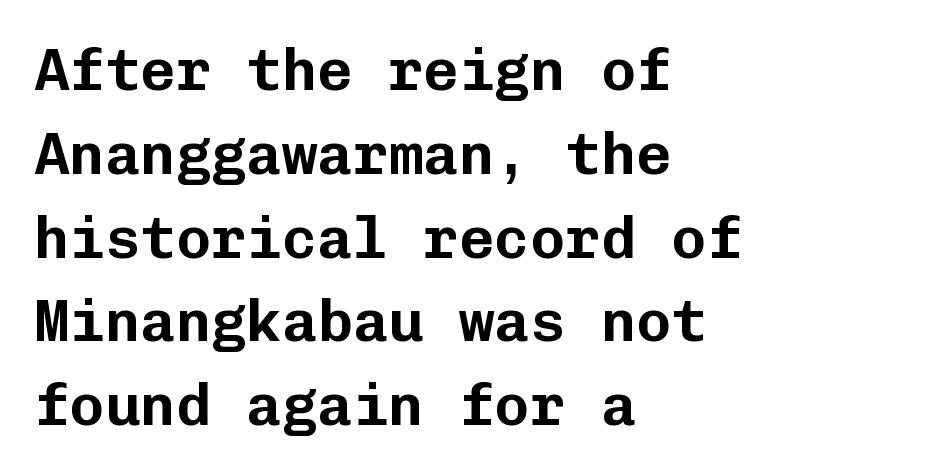
The image shows 59 px sans-serif type, upright, monospaced; set left-aligned, normal line spacing (1.42x), normal letter spacing, not underlined; low stroke contrast and a medium x-height.
